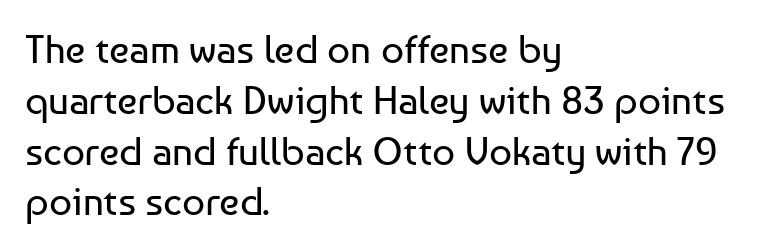
The image shows 40 px regular-weight sans-serif type, upright; set left-aligned, normal line spacing (1.27x), normal letter spacing, not underlined; low stroke contrast and a medium x-height.
